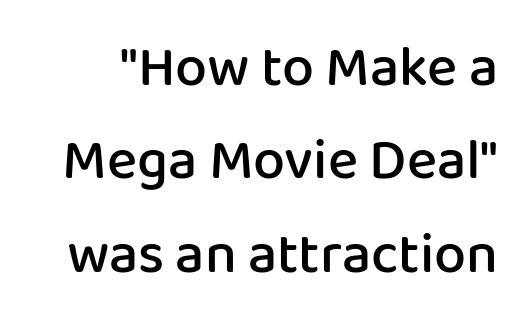
The image shows 57 px semibold sans-serif type, upright; set normal line spacing (1.64x), normal letter spacing, not underlined; low stroke contrast and a medium x-height.
